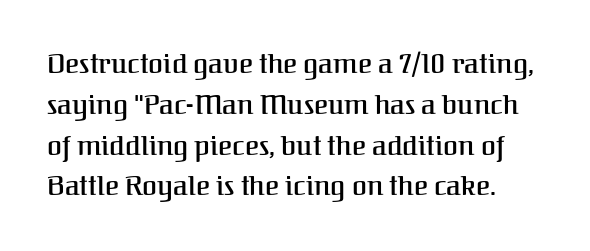
These lines keep a tight, regular rhythm from letter to letter. Lines of text with bare space underneath. When letters stand straight like this, we call the style roman or upright. Interline gaps are of average width in this sample.
